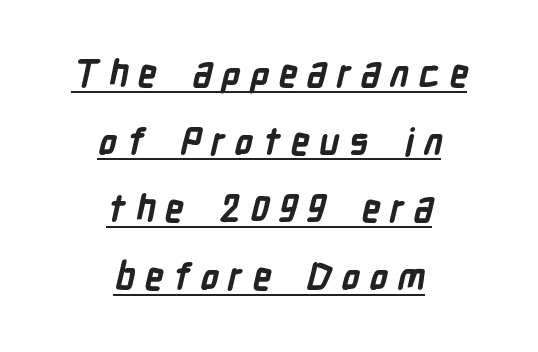
{"serif": "no", "bold": "yes", "weight": "bold", "width": "condensed", "stroke_contrast": "low", "x_height": "medium", "monospaced": "no", "underline": "yes", "align": "center", "line_spacing_ratio": 1.83, "letter_spacing": "wide", "letter_spacing_em": 0.26, "glyph_px": 37}
